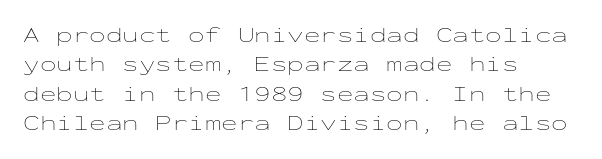
{"italic": "no", "bold": "no", "underline": "no", "align": "left", "line_spacing": "normal", "line_spacing_ratio": 1.34, "letter_spacing": "normal", "letter_spacing_em": 0.0, "glyph_px": 22}
